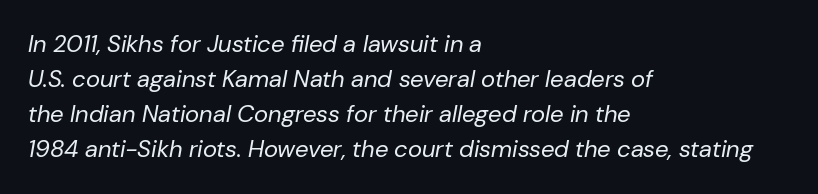
The image shows 24 px text type, italic (leaning right); set left-aligned, normal line spacing (1.46x), normal letter spacing, not underlined.
